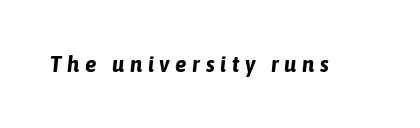
{"italic": "yes", "lean": "right", "slant_degrees": 6, "bold": "yes", "underline": "no", "letter_spacing": "wide", "letter_spacing_em": 0.25, "glyph_px": 23}
